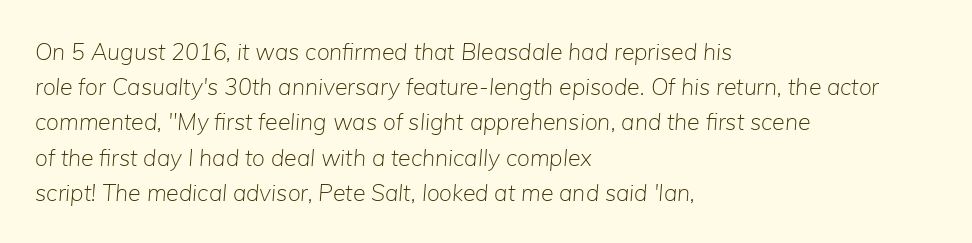
Nobody drew a line under any word here. Rendered with sloped, italic letterforms. A typesetter would call this leading conventional body-copy spacing. Layout note: lines flush left. Stem width sits at or under what a default text font uses.
